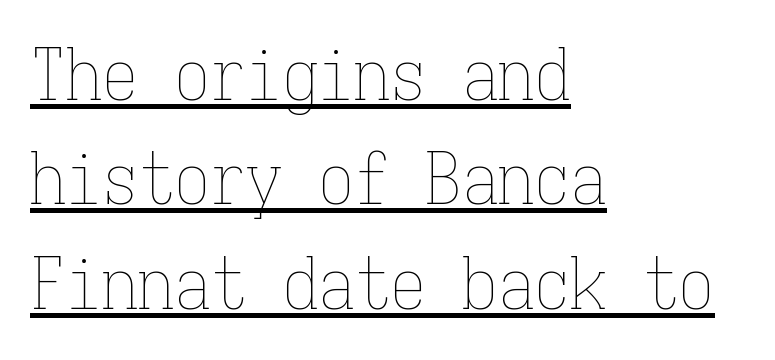
{"italic": "no", "bold": "no", "weight": "thin", "width": "condensed", "stroke_contrast": "low", "x_height": "medium", "monospaced": "yes", "underline": "yes", "align": "left", "line_spacing": "normal", "line_spacing_ratio": 1.45, "letter_spacing": "normal", "letter_spacing_em": 0.0, "glyph_px": 72}
